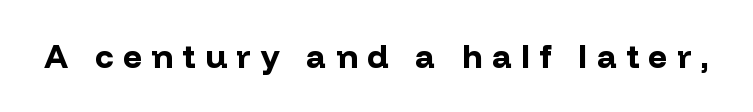
Caption: bold face, heavy strokes. The typography opts for an upright posture over an oblique one. You can tell from the bare stems that sans-serif type was used. Decoration check: the copy has no underline. Between one letter and the next there's a generous, obvious gap.
